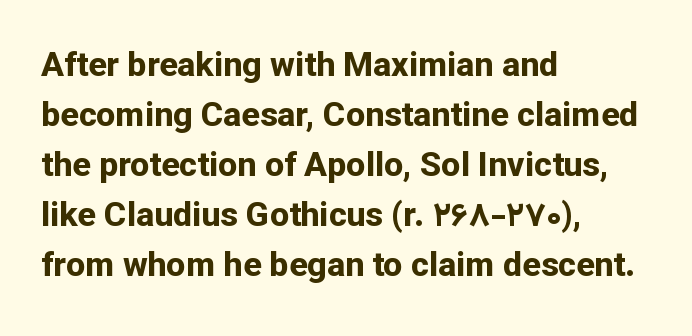
Q: Is the text bold? A: Yes.
Q: Is the text italic (slanted)? A: No, it is upright.
Q: Is the typeface a serif or a sans-serif typeface? A: Sans-serif.
Q: Is the text underlined? A: No.
Q: How is the paragraph aligned? A: Left-aligned.
Q: Is the spacing between letters normal or unusually wide? A: Normal.
Q: Is the spacing between lines tight, normal or loose? A: Normal.
Q: Width (condensed, normal, or wide)? A: Normal.
Q: Stroke contrast? A: Low.
Q: x-height? A: Medium.
Q: Monospaced? A: No.
